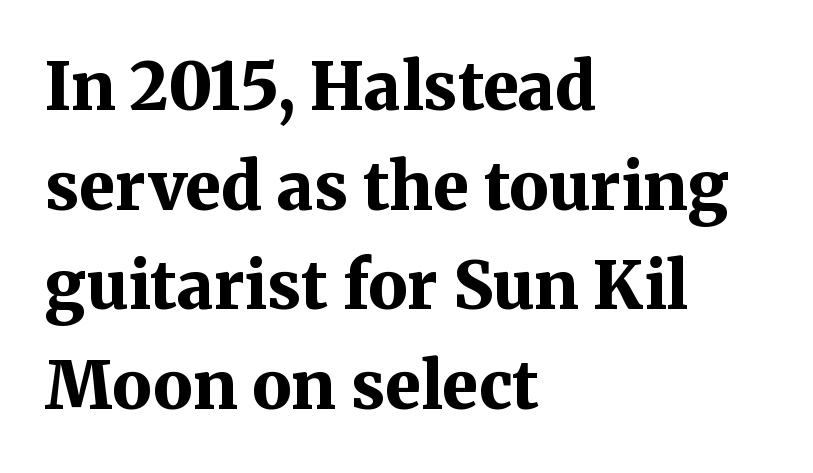
{"serif": "yes", "italic": "no", "bold": "yes", "weight": "bold", "width": "normal", "stroke_contrast": "medium", "x_height": "medium", "monospaced": "no", "underline": "no", "align": "left", "line_spacing": "normal", "line_spacing_ratio": 1.51, "letter_spacing": "normal", "letter_spacing_em": 0.0, "glyph_px": 66}
